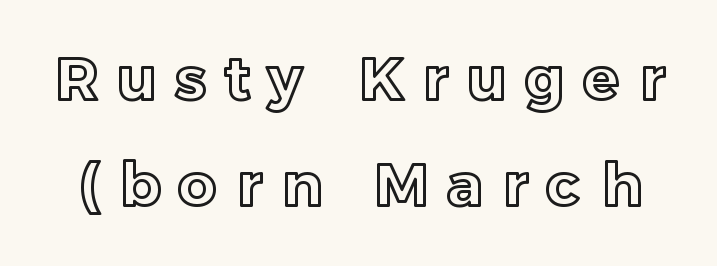
The image shows 60 px text type, upright; set line spacing 1.76x, unusually wide letter spacing (+0.32 em), not underlined; a medium x-height.
